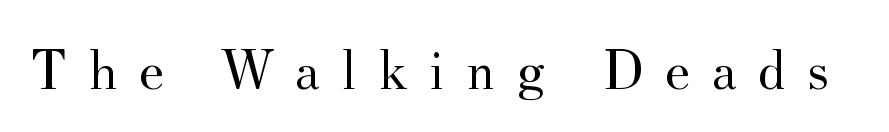
The image shows 57 px regular-weight serif type, upright; set unusually wide letter spacing (+0.38 em), not underlined; medium stroke contrast and a small x-height.
